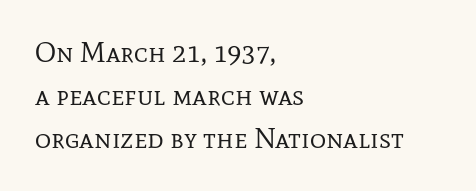
{"serif": "yes", "italic": "no", "bold": "no", "weight": "regular", "width": "normal", "stroke_contrast": "low", "x_height": "medium", "monospaced": "no", "underline": "no", "align": "left", "line_spacing": "normal", "line_spacing_ratio": 1.53, "letter_spacing": "normal", "letter_spacing_em": 0.0, "glyph_px": 28}
